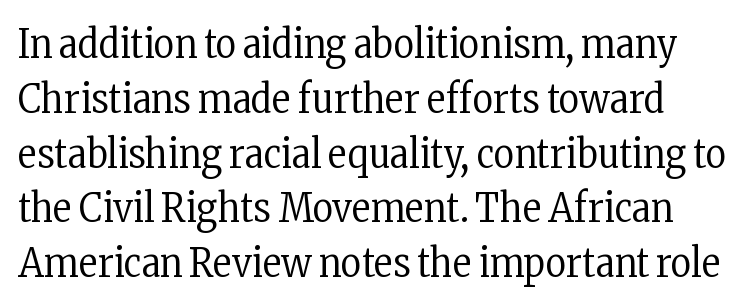
{"serif": "yes", "italic": "no", "bold": "no", "weight": "regular", "width": "condensed", "stroke_contrast": "low", "x_height": "medium", "monospaced": "no", "underline": "no", "align": "left", "line_spacing": "normal", "line_spacing_ratio": 1.37, "letter_spacing": "normal", "letter_spacing_em": 0.0, "glyph_px": 40}
